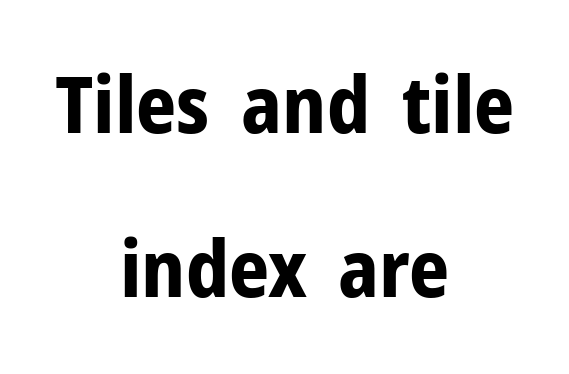
The image shows 79 px bold sans-serif type, upright; set centered, loose line spacing (2.07x), normal letter spacing, not underlined; low stroke contrast and a medium x-height.
